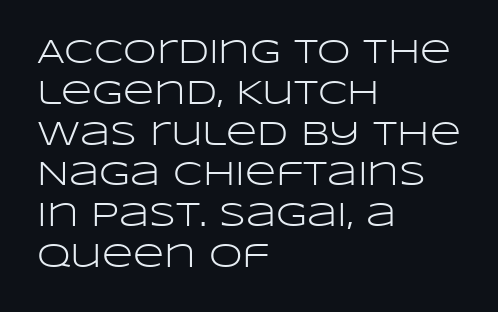
Q: Is the text bold? A: No.
Q: Is the text italic (slanted)? A: No, it is upright.
Q: Is the typeface a serif or a sans-serif typeface? A: Sans-serif.
Q: Is the text underlined? A: No.
Q: How is the paragraph aligned? A: Left-aligned.
Q: Is the spacing between letters normal or unusually wide? A: Normal.
Q: Width (condensed, normal, or wide)? A: Wide.
Q: Stroke contrast? A: Low.
Q: x-height? A: Large.
Q: Monospaced? A: No.
